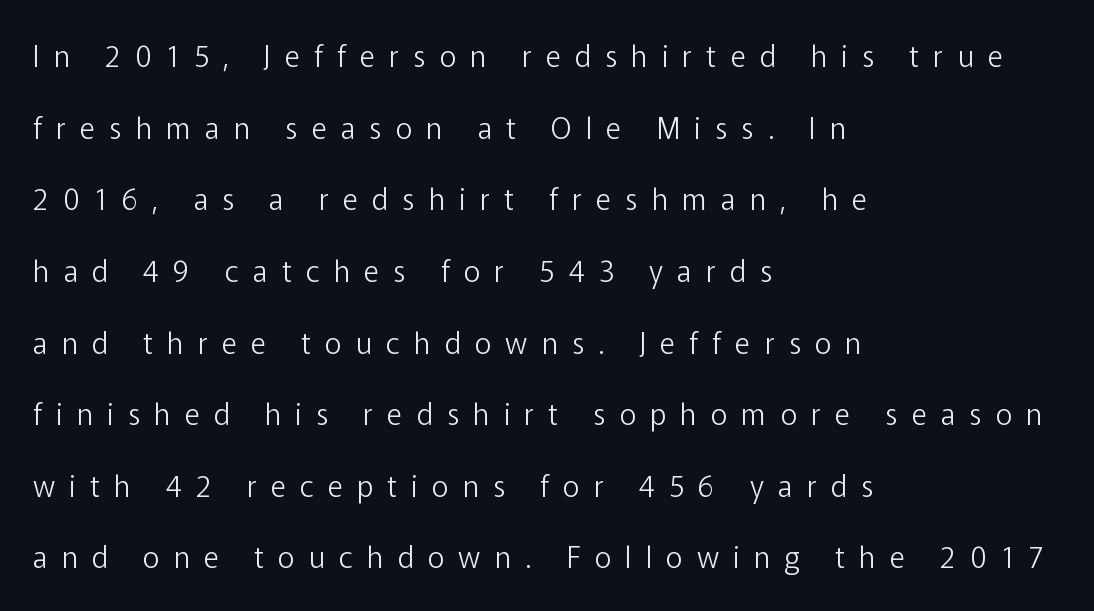
The image shows 29 px light sans-serif type, upright; set left-aligned, loose line spacing (2.47x), unusually wide letter spacing (+0.49 em), not underlined; low stroke contrast and a medium x-height.
